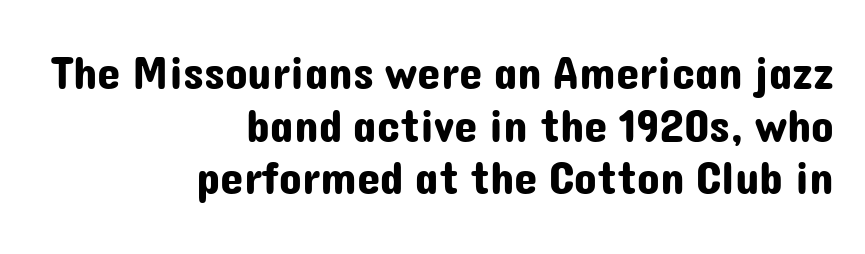
The image shows 47 px sans-serif type, upright; set right-aligned, tight line spacing (1.12x), normal letter spacing, not underlined; low stroke contrast and a medium x-height.
